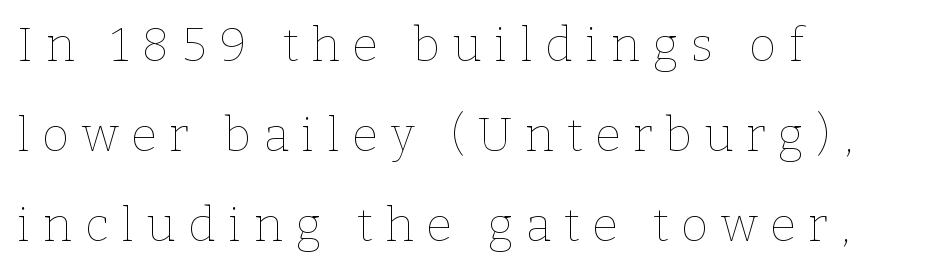
Q: Is the text bold? A: No.
Q: Is the text italic (slanted)? A: No, it is upright.
Q: Is the text underlined? A: No.
Q: How is the paragraph aligned? A: Left-aligned.
Q: Is the spacing between letters normal or unusually wide? A: Unusually wide.
Q: Is the spacing between lines tight, normal or loose? A: Loose.
Q: Width (condensed, normal, or wide)? A: Normal.
Q: Stroke contrast? A: Low.
Q: x-height? A: Medium.
Q: Monospaced? A: No.
